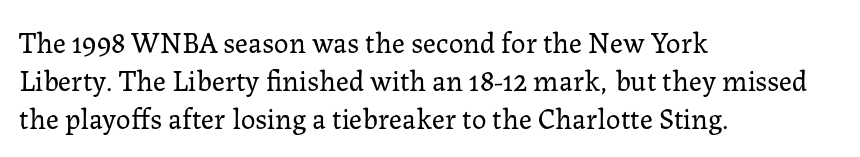
The image shows 29 px regular-weight serif type, upright; set left-aligned, normal line spacing (1.31x), normal letter spacing, not underlined; low stroke contrast and a medium x-height.
